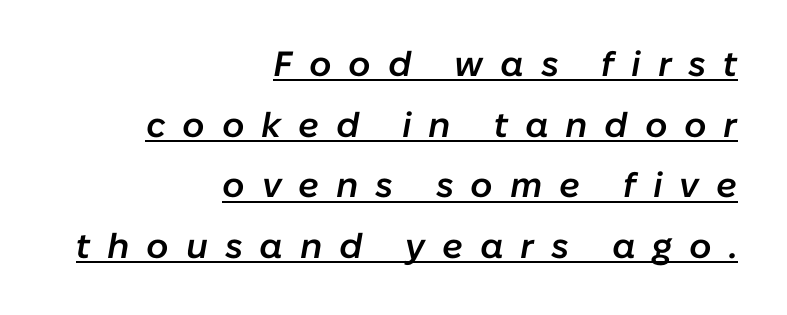
Each glyph is drawn with semibold strokes, heavier than normal yet not fully bold. The specimen includes a rule beneath the text block's lines. The rag falls on the left side of this text block. Notice how the stems are inclined rather than vertical — that's the hallmark of italics.
